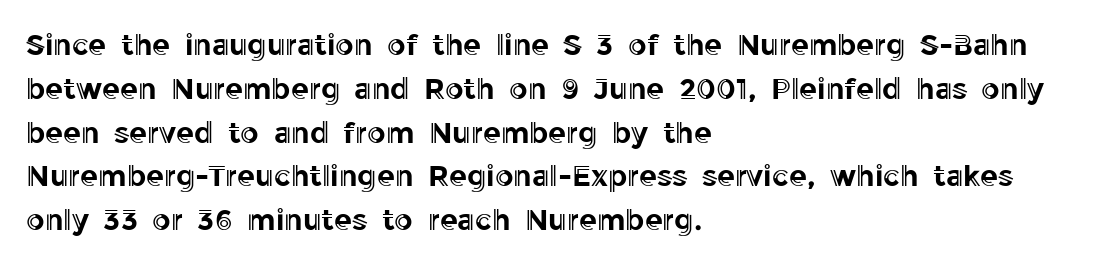
Lines of text with bare space underneath. If you drew a ruler down the left edge, every line would touch it. The tracking reads as untouched default to a designer's eye. Regarding leading, the lines here are spaced in the standard way. These lines are rendered in a variable-pitch font. These lines were composed using upright roman letters.
